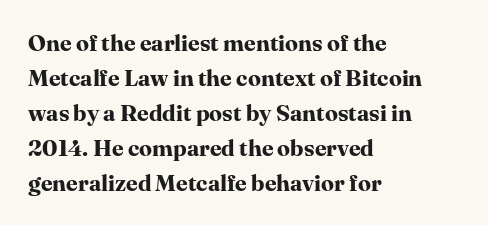
{"italic": "no", "bold": "yes", "underline": "no", "align": "left", "line_spacing": "normal", "line_spacing_ratio": 1.52, "letter_spacing": "normal", "letter_spacing_em": 0.0, "glyph_px": 23}
